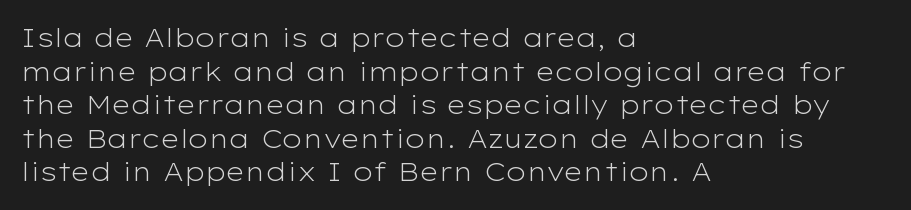
The image shows 26 px text type, upright; set left-aligned, normal line spacing (1.29x), normal letter spacing, not underlined.
